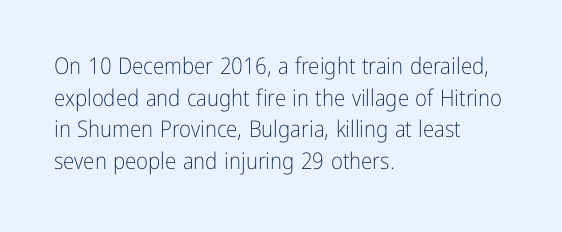
The image shows 23 px text type, upright; set left-aligned, normal line spacing (1.37x), normal letter spacing, not underlined.
